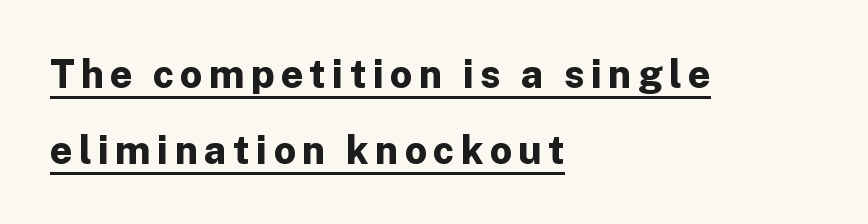
The rendering shows plain stroke endings on the letterforms — a sans-serif design. I'd describe the lettering as bold — thick and assertive. Underlining? Definitely there. The letters advance in unequal steps, a hallmark of proportional type. Quick note: not italic, upright. The rendering uses a large line-height, opening up the rows.
